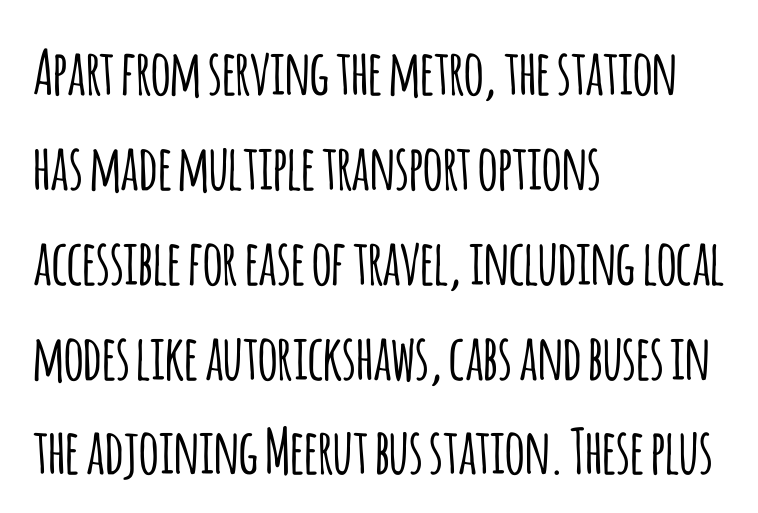
The image shows 62 px condensed sans-serif type, upright; set left-aligned, normal line spacing (1.53x), normal letter spacing, not underlined; low stroke contrast and a large x-height.
